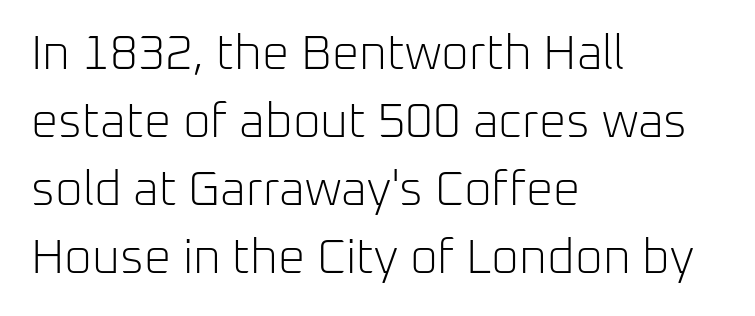
The image shows 48 px light sans-serif type, upright; set left-aligned, normal line spacing (1.42x), normal letter spacing, not underlined; low stroke contrast and a medium x-height.
